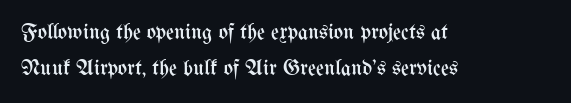
Stem width sits at or under what a default text font uses. The area under the type is left untouched. Nope, not italic — everything's standing straight. Line beginnings align vertically; line endings do not. Tracking value appears to be zero — textbook default spacing. The vertical gap from one line to the next is medium.
